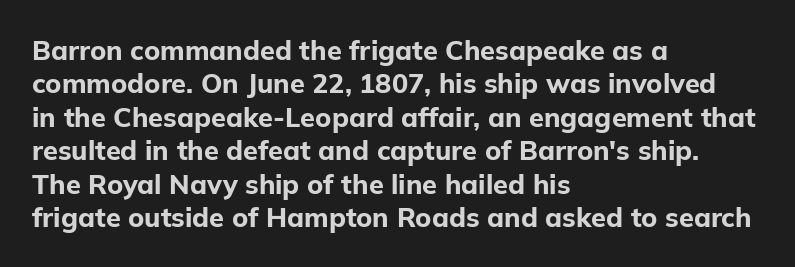
The image shows 27 px bold type, upright; set left-aligned, line spacing 1.24x, normal letter spacing, not underlined.
